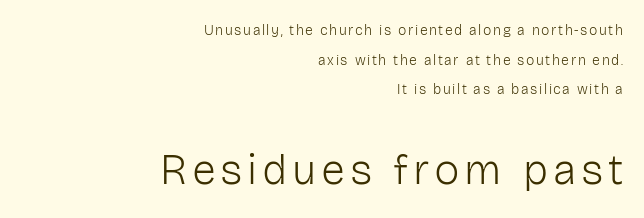
Q: Is the text bold? A: No.
Q: Is the text italic (slanted)? A: No, it is upright.
Q: Is the typeface a serif or a sans-serif typeface? A: Sans-serif.
Q: Is the text underlined? A: No.
Q: How is the paragraph aligned? A: Right-aligned.
Q: Is the spacing between lines tight, normal or loose? A: Loose.
Q: Which block of text is set in a larger size, the first (top) or the second (bottom)? A: The second (bottom) one.
Q: Width (condensed, normal, or wide)? A: Normal.
Q: Stroke contrast? A: Low.
Q: x-height? A: Medium.
Q: Monospaced? A: No.
